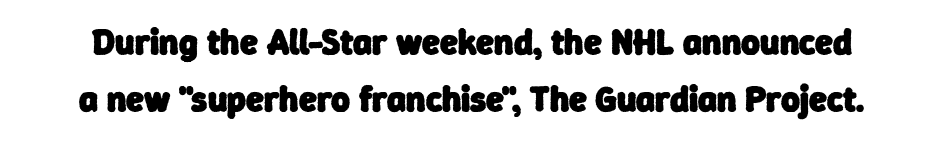
{"serif": "no", "bold": "yes", "weight": "heavy", "width": "normal", "stroke_contrast": "low", "x_height": "medium", "monospaced": "no", "underline": "no", "line_spacing": "normal", "line_spacing_ratio": 1.59, "letter_spacing": "normal", "letter_spacing_em": 0.0, "glyph_px": 36}
